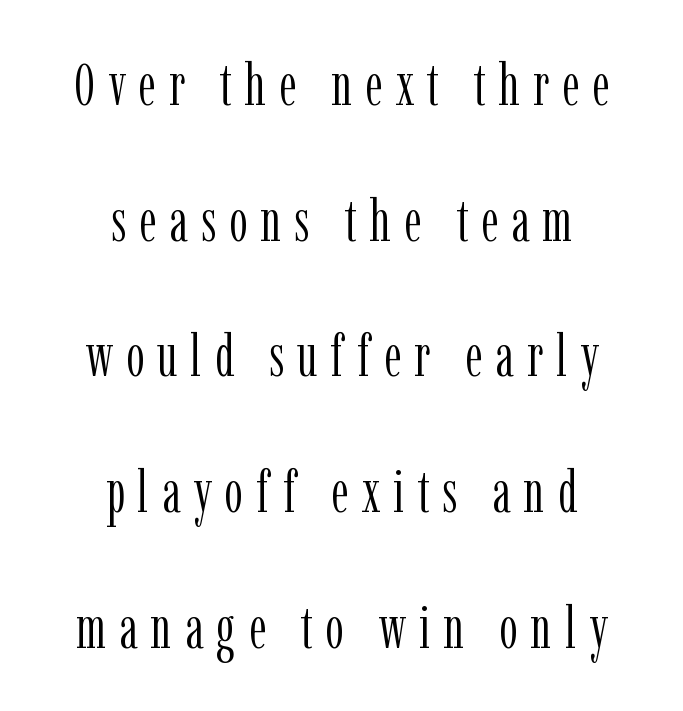
The string is rendered with underlining switched off. Each line is balanced around a shared central axis. Typographically, this falls in the serif category. In terms of leading, this rendering errs on the spacious side. The face used here is proportionally spaced, like ordinary book or web type.
